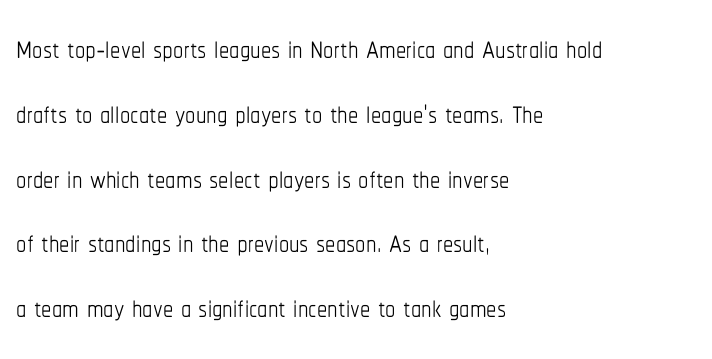
Line starts are locked; line ends wander. Interline gaps are of average width in this sample. Posture: straight, roman, zero tilt. The face looks like a standard text weight, possibly lighter.
